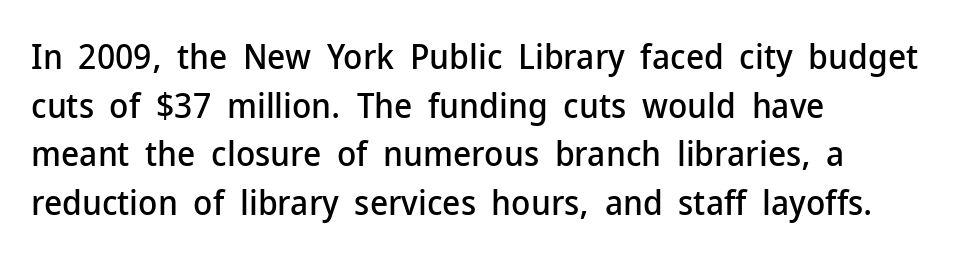
What's the leading like? Ordinary, nothing unusual. Clear beneath every line of the passage. Font category for this specimen: sans-serif. The paragraph shown leans on its left margin. Each letter keeps its own natural width here, so spacing adapts to shape. This rendering leaves character spacing at its baseline value.
